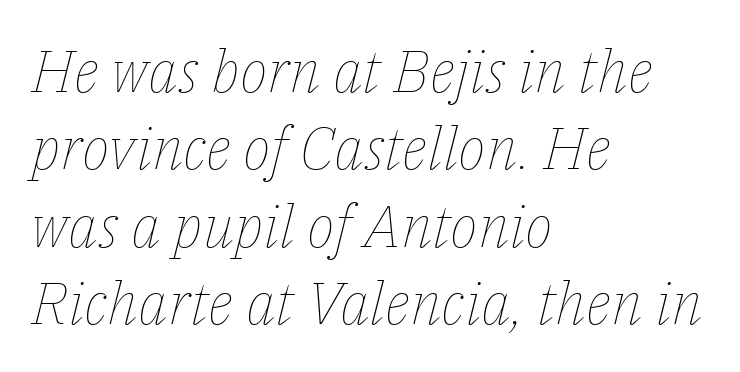
Note the varied advance widths — an 'i' is clearly narrower than an 'm'. Letters rest on an invisible, unmarked baseline. Casual observation: everything's shoved over to the left. The rendering keeps characters at their native spacing. This is oblique type, the kind used for emphasis or titles. The line-height multiplier appears to be the usual default.
